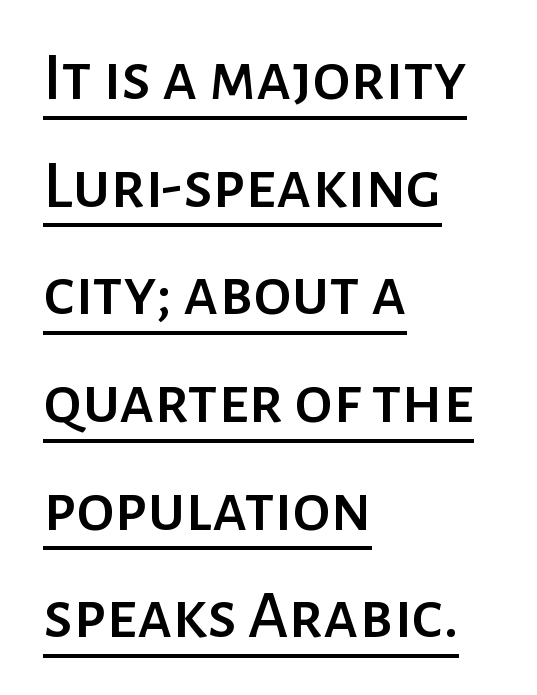
{"serif": "no", "italic": "no", "width": "normal", "stroke_contrast": "low", "x_height": "medium", "monospaced": "no", "underline": "yes", "align": "left", "line_spacing": "normal", "line_spacing_ratio": 1.56, "letter_spacing": "normal", "letter_spacing_em": 0.0, "glyph_px": 69}
